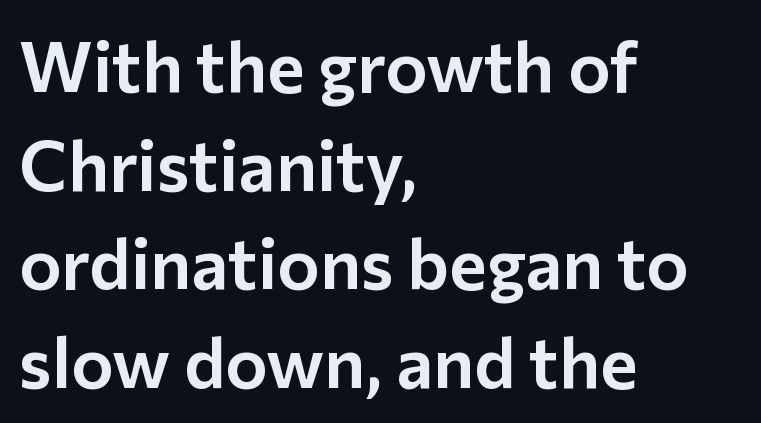
{"serif": "no", "italic": "no", "width": "normal", "stroke_contrast": "low", "x_height": "medium", "monospaced": "no", "underline": "no", "align": "left", "line_spacing": "normal", "line_spacing_ratio": 1.39, "letter_spacing": "normal", "letter_spacing_em": 0.0, "glyph_px": 71}
